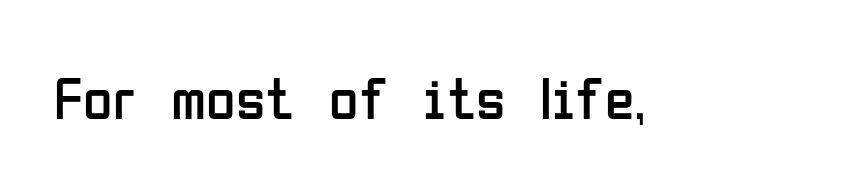
This sample uses a sans-serif face. Notice how the stems are strictly vertical — no italics here. Vertical stems look standard width or narrower in stroke. Letters rest on an invisible, unmarked baseline.
